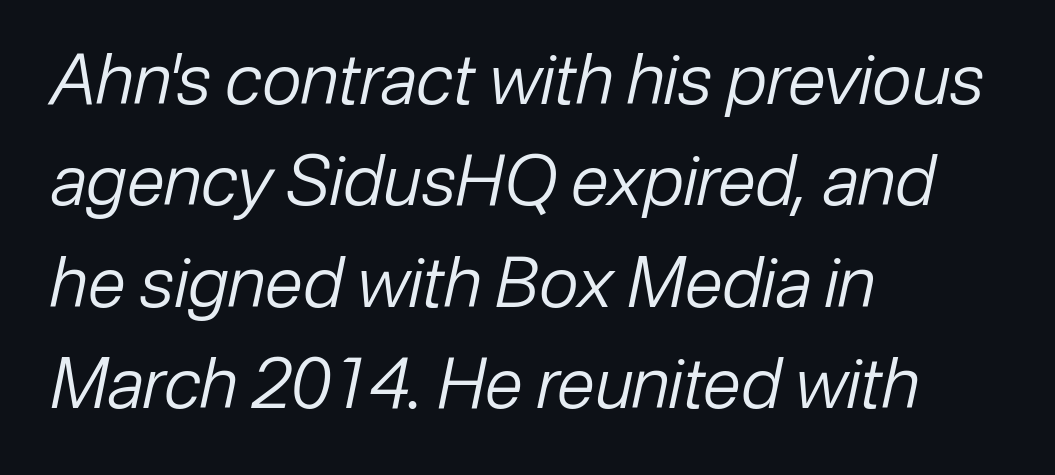
The image shows 69 px regular-weight type, italic (leaning right); set left-aligned, normal line spacing (1.47x), normal letter spacing, not underlined; low stroke contrast and a medium x-height.
